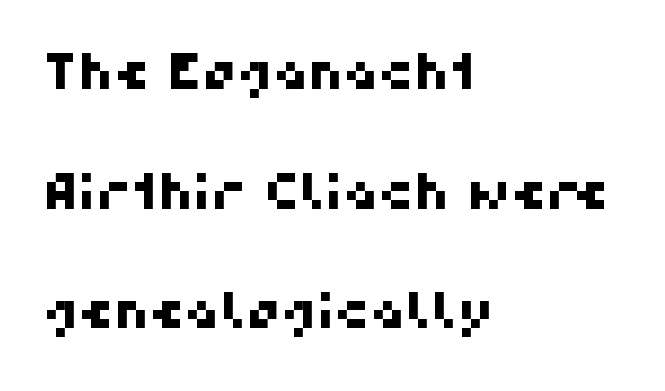
The image shows 49 px sans-serif type; set left-aligned, loose line spacing (2.44x), normal letter spacing, not underlined; high stroke contrast and a medium x-height.
